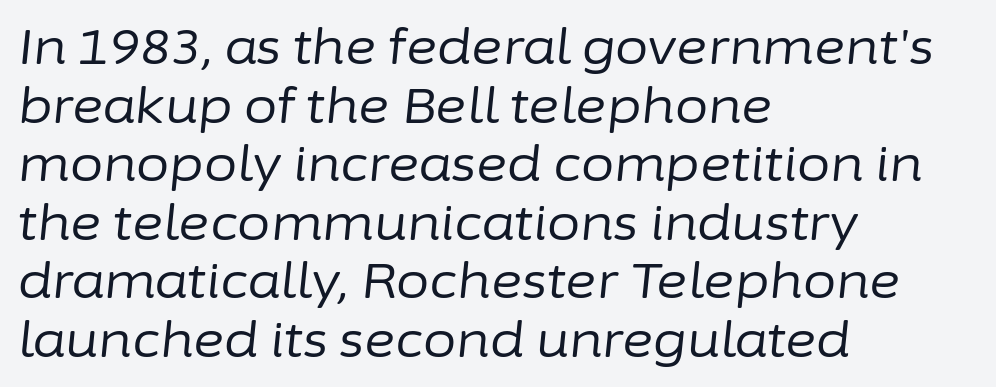
The image shows 48 px regular-weight type, italic (leaning right); set left-aligned, line spacing 1.22x, normal letter spacing, not underlined; low stroke contrast and a medium x-height.
